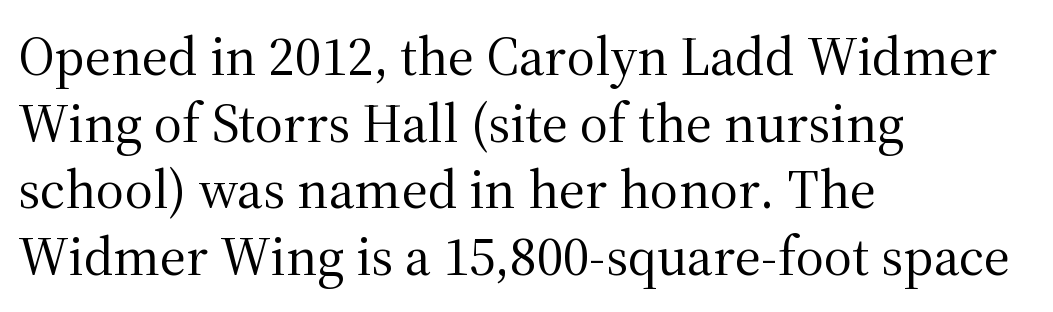
Little horizontal feet cap the strokes, marking this as serif type. The typesetting does not lean heavy: it is not bold. Is the block centered? No — it sits flush against the left margin. The area under the type is left untouched. Note the varied advance widths — an 'i' is clearly narrower than an 'm'. Ascenders rise straight up at ninety degrees.
